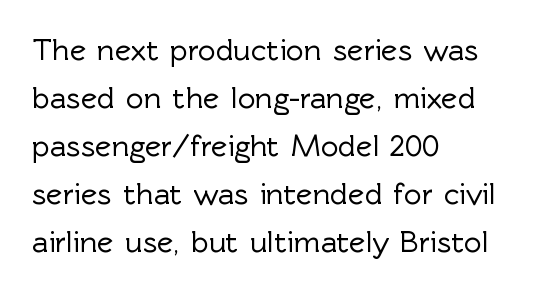
{"serif": "no", "italic": "no", "width": "normal", "x_height": "medium", "monospaced": "no", "underline": "no", "align": "left", "line_spacing": "normal", "line_spacing_ratio": 1.55, "letter_spacing": "normal", "letter_spacing_em": 0.0, "glyph_px": 31}
